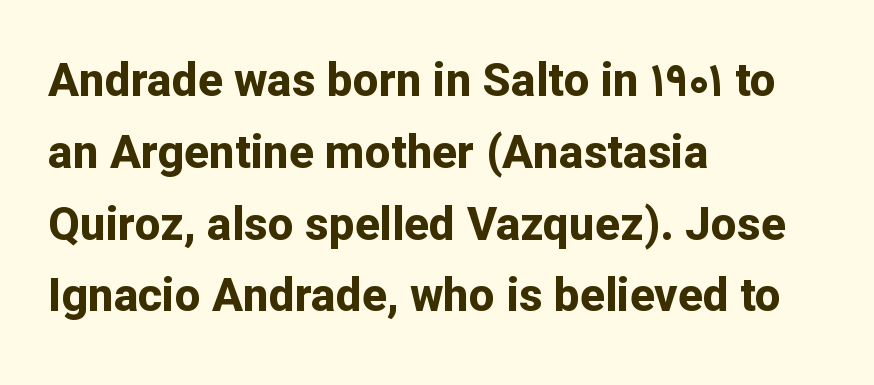
The image shows 46 px bold sans-serif type, upright; set left-aligned, normal line spacing (1.56x), normal letter spacing, not underlined; low stroke contrast and a medium x-height.
